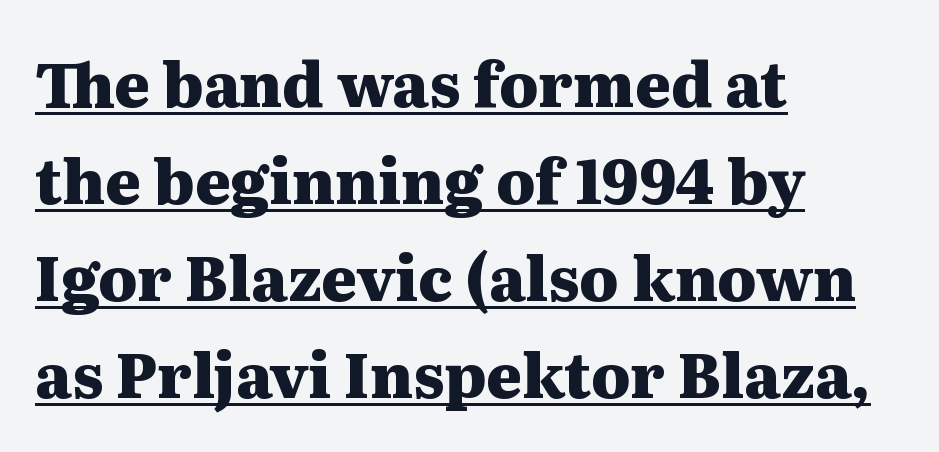
The image shows 61 px heavy, wide serif type, upright; set left-aligned, normal line spacing (1.59x), normal letter spacing, underlined; medium stroke contrast and a medium x-height.
